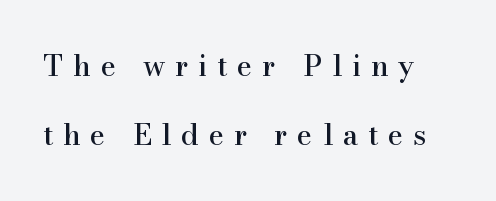
{"serif": "yes", "italic": "no", "width": "normal", "stroke_contrast": "high", "x_height": "small", "monospaced": "no", "underline": "no", "line_spacing": "loose", "line_spacing_ratio": 2.38, "letter_spacing": "wide", "letter_spacing_em": 0.34, "glyph_px": 29}
